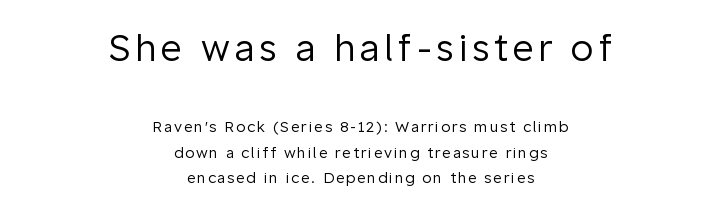
Is this a fixed-width face? No — the glyphs have proportional, varying widths. Descenders hang freely into open space. Is the block centered? Yes — each line is placed symmetrically about the middle. Type size steps down from the first block to the second. Stems and bowls with no extra thickness — not bold.
